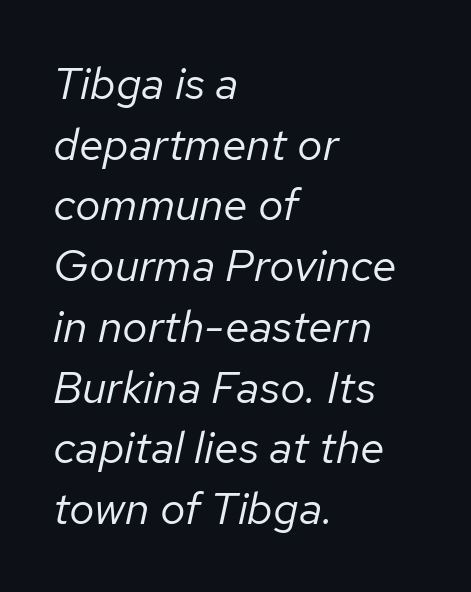
{"italic": "yes", "lean": "right", "slant_degrees": 12, "bold": "no", "weight": "regular", "width": "normal", "stroke_contrast": "low", "x_height": "medium", "monospaced": "no", "underline": "no", "align": "left", "line_spacing": "normal", "line_spacing_ratio": 1.35, "letter_spacing": "normal", "letter_spacing_em": 0.0, "glyph_px": 45}
